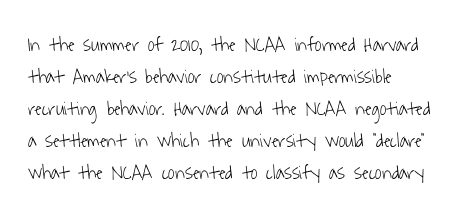
Q: Is the text bold? A: No.
Q: Is the text underlined? A: No.
Q: How is the paragraph aligned? A: Left-aligned.
Q: Is the spacing between letters normal or unusually wide? A: Normal.
Q: Is the spacing between lines tight, normal or loose? A: Normal.
